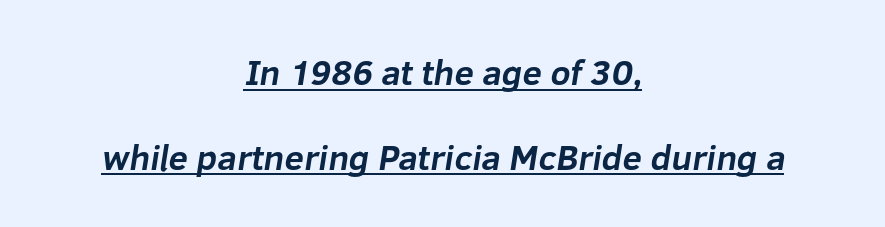
Is this a fixed-width face? No — the glyphs have proportional, varying widths. You could fit nearly another row in the gap between these rows. Neither beginnings nor endings align; midpoints do. Unlike a traditional serif, this face leaves its strokes unadorned. In terms of letterspacing, this is plain default setting.
